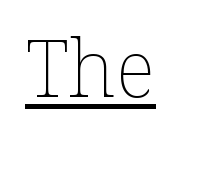
Does extra space separate the letters? No, they use regular spacing. The strokes are not fattened; the text isn't bold. You could not count columns in this text — the font is proportionally spaced. Every word sits above its own underline.
